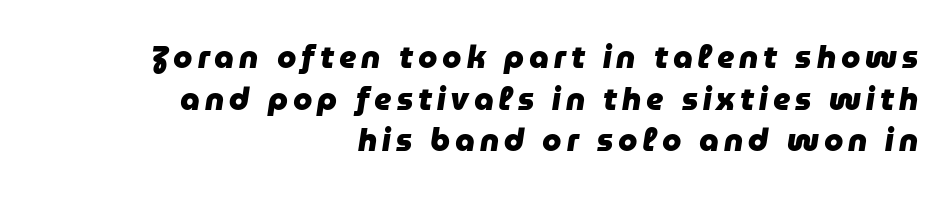
Q: Is the text bold? A: Yes.
Q: Is the text italic (slanted)? A: Yes, it leans right by about 9 degrees.
Q: Is the text underlined? A: No.
Q: How is the paragraph aligned? A: Right-aligned.
Q: Is the spacing between lines tight, normal or loose? A: Normal.
Q: Width (condensed, normal, or wide)? A: Normal.
Q: Stroke contrast? A: Low.
Q: x-height? A: Medium.
Q: Monospaced? A: No.
